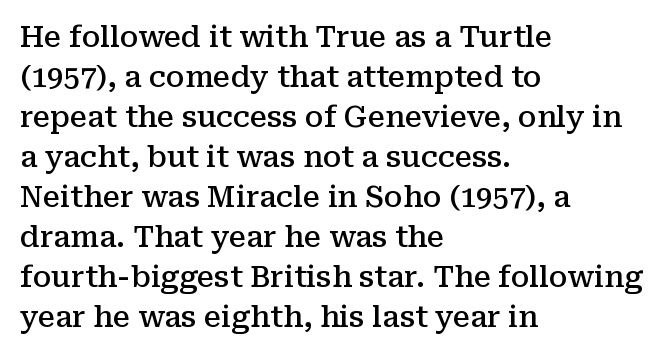
{"serif": "yes", "italic": "no", "bold": "semi", "weight": "semibold", "width": "normal", "stroke_contrast": "medium", "x_height": "medium", "monospaced": "no", "underline": "no", "align": "left", "line_spacing": "normal", "line_spacing_ratio": 1.38, "letter_spacing": "normal", "letter_spacing_em": 0.0, "glyph_px": 29}
